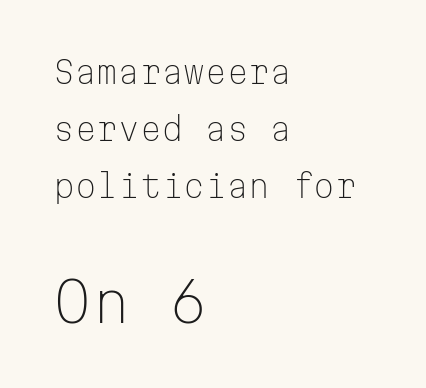
Is this a heavy cut? Hardly; it is regular or lighter. Look at the tracking — it's just the regular setting, nothing added. Do the characters align in a grid? Yes, the font is monospaced. Characters remain perfectly vertical along every line.
